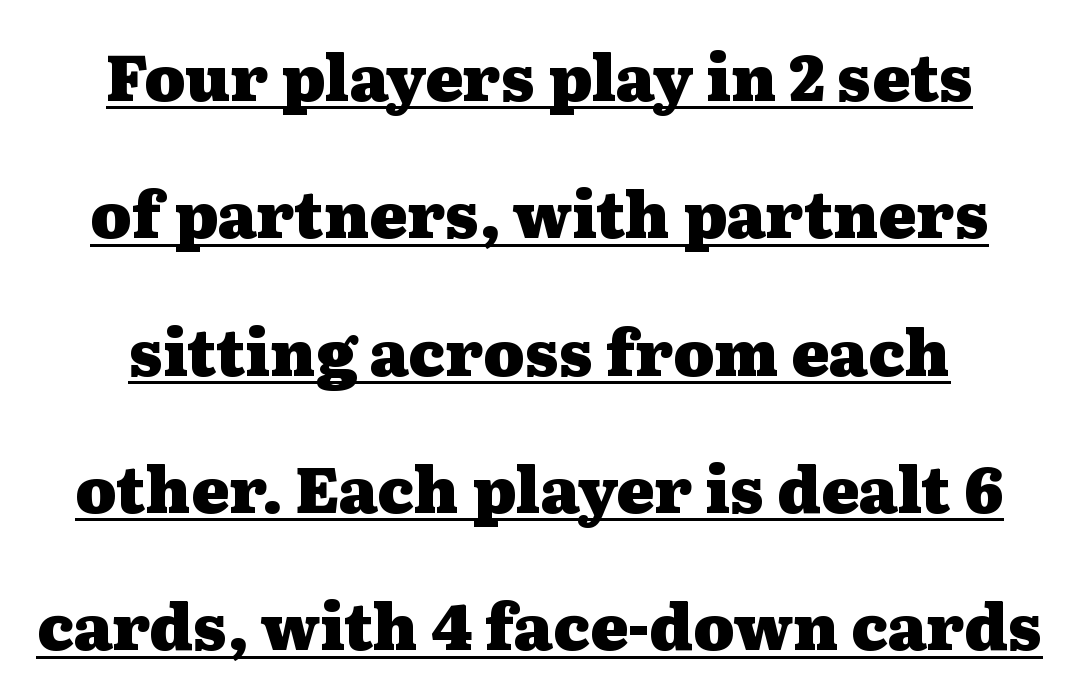
Q: Is the text bold? A: Yes.
Q: Is the text italic (slanted)? A: No, it is upright.
Q: Is the typeface a serif or a sans-serif typeface? A: Serif.
Q: Is the text underlined? A: Yes.
Q: How is the paragraph aligned? A: Centered.
Q: Is the spacing between letters normal or unusually wide? A: Normal.
Q: Is the spacing between lines tight, normal or loose? A: Loose.
Q: Width (condensed, normal, or wide)? A: Wide.
Q: Stroke contrast? A: Medium.
Q: x-height? A: Medium.
Q: Monospaced? A: No.
